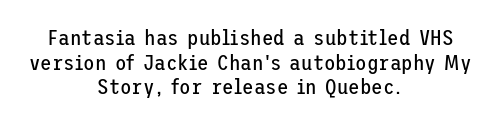
The image shows 21 px text type, upright; set centered, line spacing 1.17x, normal letter spacing, not underlined.
